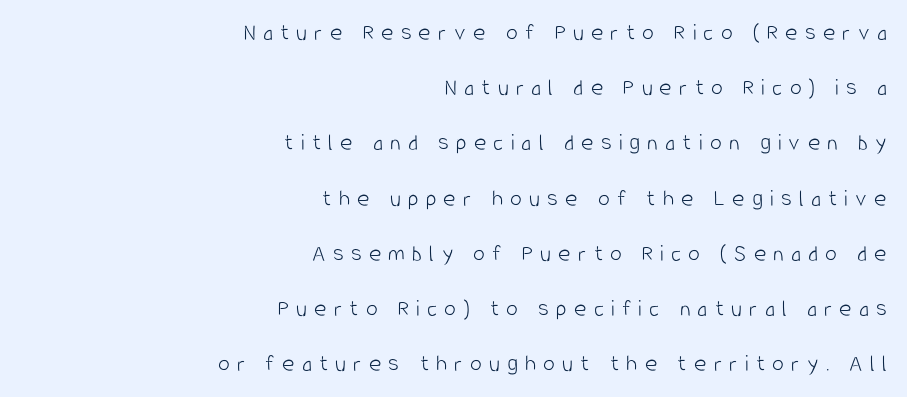
Q: Is the text bold? A: No.
Q: Is the text italic (slanted)? A: No, it is upright.
Q: Is the text underlined? A: No.
Q: How is the paragraph aligned? A: Right-aligned.
Q: Is the spacing between letters normal or unusually wide? A: Unusually wide.
Q: Is the spacing between lines tight, normal or loose? A: Loose.
